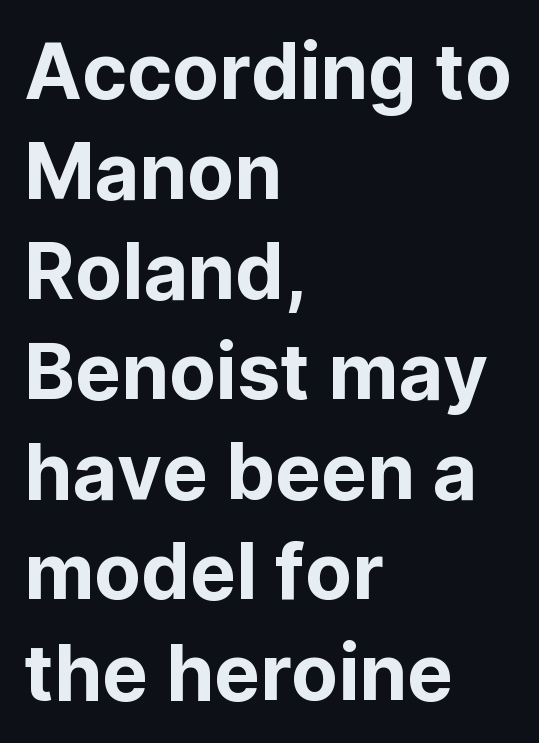
The image shows 77 px sans-serif type, upright; set left-aligned, normal line spacing (1.3x), normal letter spacing, not underlined; low stroke contrast and a medium x-height.
